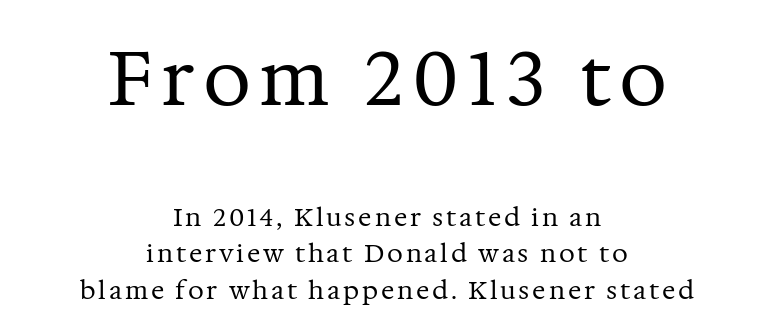
Q: Is the text bold? A: No.
Q: Is the text italic (slanted)? A: No, it is upright.
Q: Is the typeface a serif or a sans-serif typeface? A: Serif.
Q: Is the text underlined? A: No.
Q: How is the paragraph aligned? A: Centered.
Q: Is the spacing between lines tight, normal or loose? A: Normal.
Q: Which block of text is set in a larger size, the first (top) or the second (bottom)? A: The first (top) one.
Q: Width (condensed, normal, or wide)? A: Normal.
Q: Stroke contrast? A: Medium.
Q: x-height? A: Medium.
Q: Monospaced? A: No.
